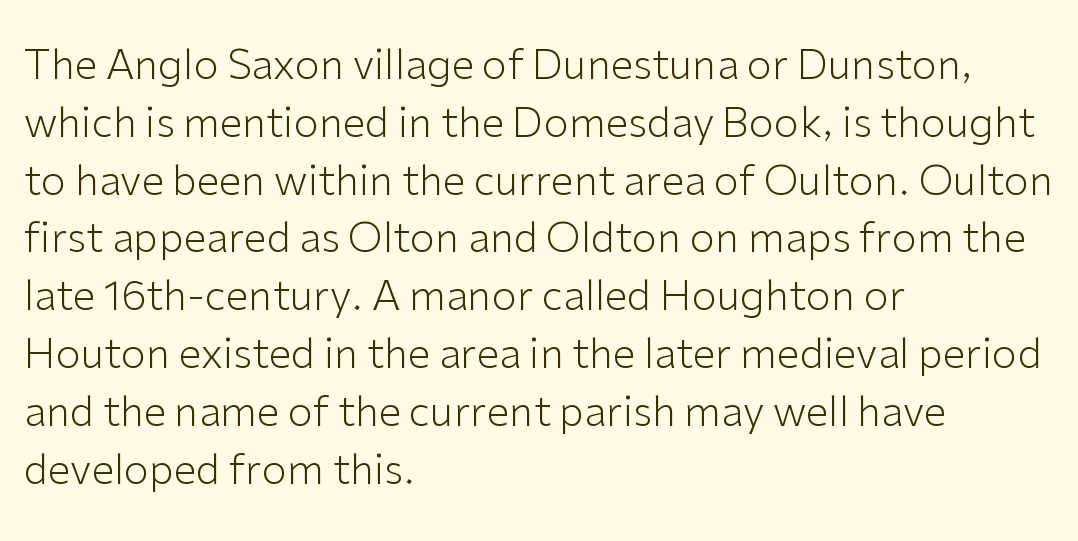
The image shows 41 px light sans-serif type, upright; set left-aligned, normal line spacing (1.41x), normal letter spacing, not underlined; low stroke contrast and a medium x-height.
